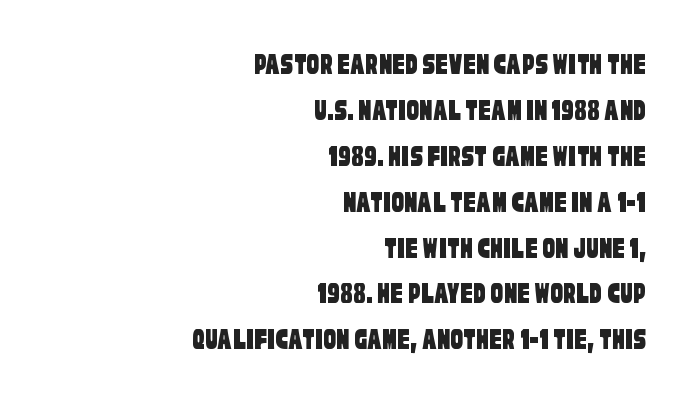
The image shows 31 px condensed sans-serif type; set right-aligned, normal line spacing (1.48x), normal letter spacing, not underlined; low stroke contrast and a large x-height.
